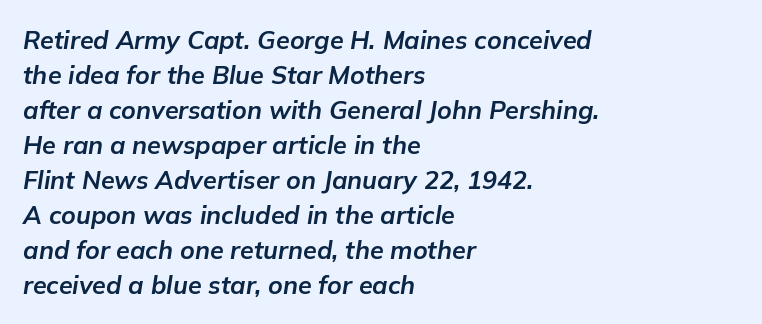
{"italic": "yes", "lean": "right", "slant_degrees": 9, "bold": "yes", "underline": "no", "align": "left", "line_spacing": "normal", "line_spacing_ratio": 1.4, "letter_spacing": "normal", "letter_spacing_em": 0.0, "glyph_px": 25}
